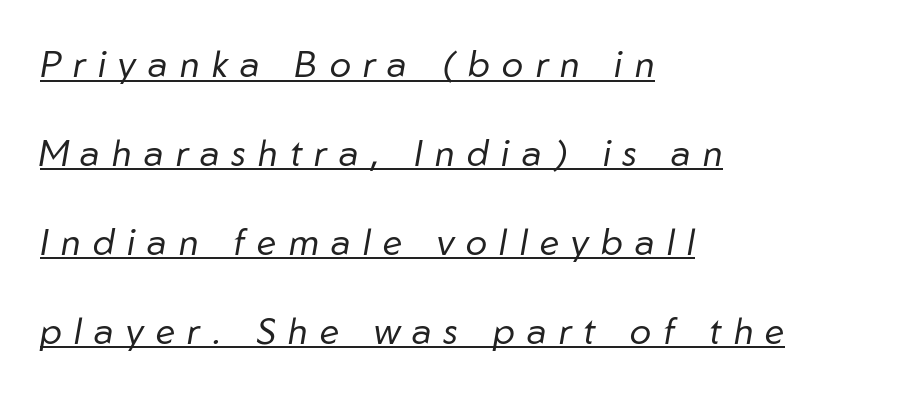
The image shows 36 px regular-weight type, italic (leaning right); set left-aligned, loose line spacing (2.47x), unusually wide letter spacing (+0.34 em), underlined; low stroke contrast and a medium x-height.
